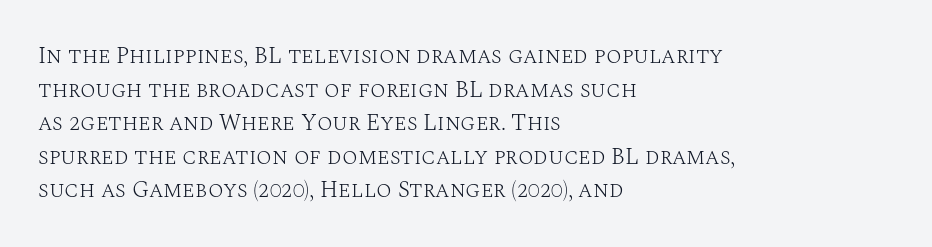
The image shows 23 px text type, upright; set left-aligned, normal line spacing (1.46x), normal letter spacing, not underlined.
